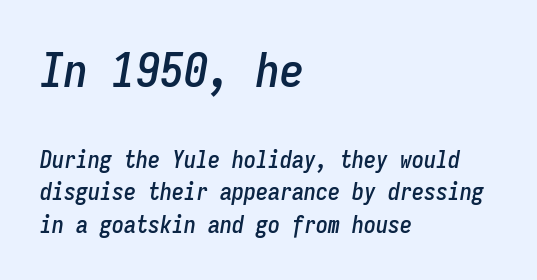
The image shows 48 px condensed type, italic (leaning right), monospaced; set left-aligned, normal line spacing (1.36x), normal letter spacing, not underlined; the first (top) block is 2.0x larger; low stroke contrast and a medium x-height.
